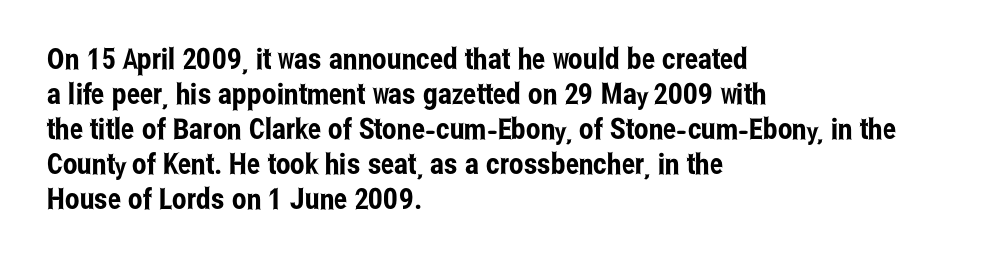
{"serif": "no", "italic": "no", "width": "condensed", "stroke_contrast": "low", "x_height": "medium", "monospaced": "no", "underline": "no", "align": "left", "line_spacing_ratio": 1.21, "letter_spacing": "normal", "letter_spacing_em": 0.0, "glyph_px": 29}
